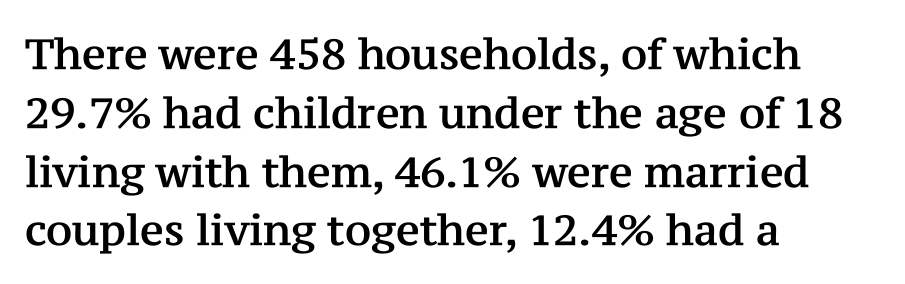
The image shows 42 px serif type, upright; set left-aligned, normal line spacing (1.4x), normal letter spacing, not underlined; medium stroke contrast and a medium x-height.
